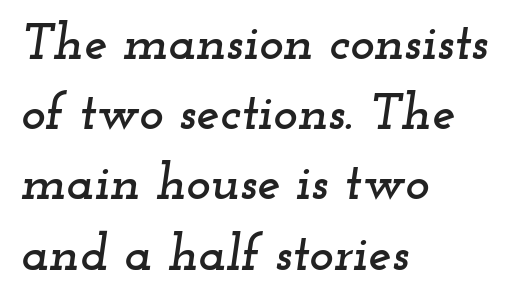
Q: Is the text italic (slanted)? A: Yes, it leans right by about 12 degrees.
Q: Is the typeface a serif or a sans-serif typeface? A: Serif.
Q: Is the text underlined? A: No.
Q: How is the paragraph aligned? A: Left-aligned.
Q: Is the spacing between letters normal or unusually wide? A: Normal.
Q: Is the spacing between lines tight, normal or loose? A: Normal.
Q: Width (condensed, normal, or wide)? A: Wide.
Q: Stroke contrast? A: Low.
Q: x-height? A: Small.
Q: Monospaced? A: No.
